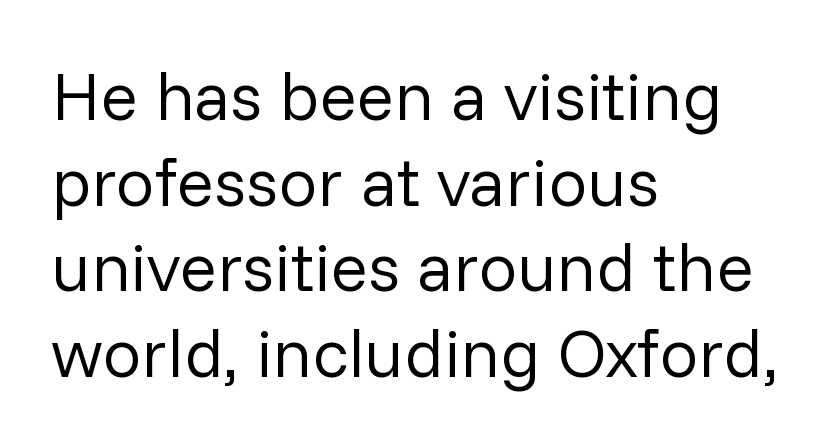
{"serif": "no", "italic": "no", "bold": "no", "weight": "regular", "width": "normal", "stroke_contrast": "low", "x_height": "medium", "monospaced": "no", "underline": "no", "align": "left", "line_spacing_ratio": 1.24, "letter_spacing": "normal", "letter_spacing_em": 0.0, "glyph_px": 69}
